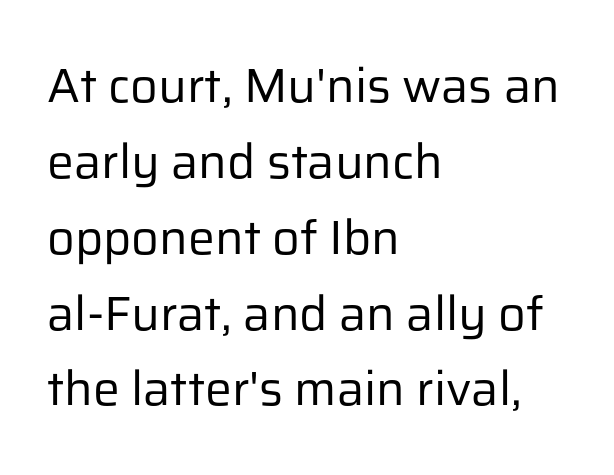
{"serif": "no", "italic": "no", "bold": "no", "weight": "regular", "width": "normal", "stroke_contrast": "low", "x_height": "medium", "monospaced": "no", "underline": "no", "align": "left", "line_spacing": "normal", "line_spacing_ratio": 1.58, "letter_spacing": "normal", "letter_spacing_em": 0.0, "glyph_px": 48}
